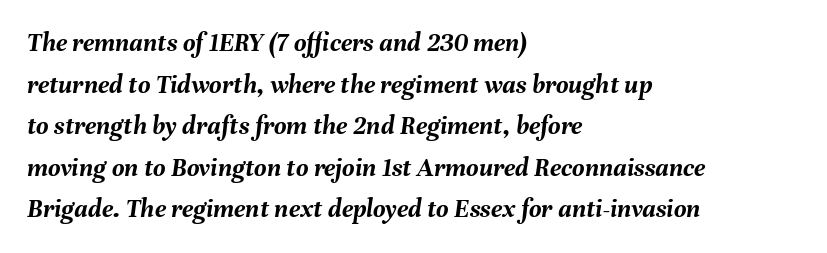
{"italic": "yes", "lean": "right", "slant_degrees": 8, "bold": "yes", "underline": "no", "align": "left", "line_spacing": "normal", "line_spacing_ratio": 1.54, "letter_spacing": "normal", "letter_spacing_em": 0.0, "glyph_px": 27}
